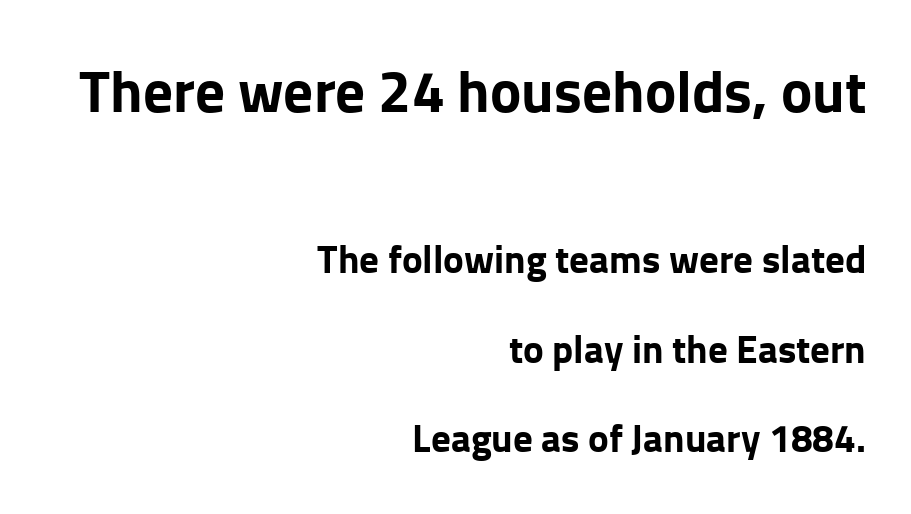
The image shows 59 px bold sans-serif type, upright; set right-aligned, loose line spacing (2.3x), normal letter spacing, not underlined; the first (top) block is 1.51x larger; low stroke contrast and a medium x-height.
